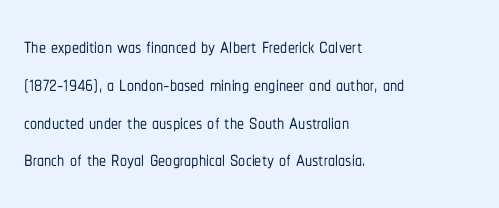
Q: Is the text italic (slanted)? A: No, it is upright.
Q: Is the typeface a serif or a sans-serif typeface? A: Sans-serif.
Q: Is the text underlined? A: No.
Q: How is the paragraph aligned? A: Left-aligned.
Q: Is the spacing between letters normal or unusually wide? A: Normal.
Q: Is the spacing between lines tight, normal or loose? A: Normal.
Q: Width (condensed, normal, or wide)? A: Condensed.
Q: Stroke contrast? A: Low.
Q: x-height? A: Medium.
Q: Monospaced? A: No.
